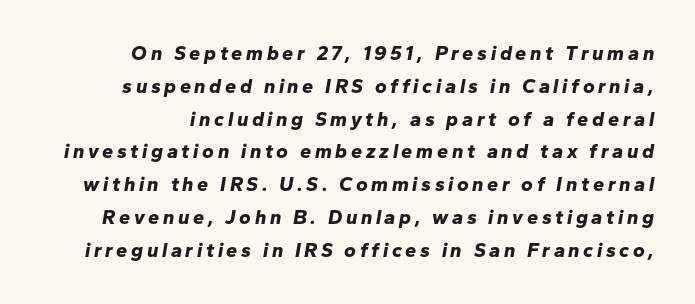
Emphasis by weight is at full strength: bold. One glance says typical: line gaps are just what's usual. A clean baseline with only descenders dipping below it. The specimen reads as italic at a glance.
